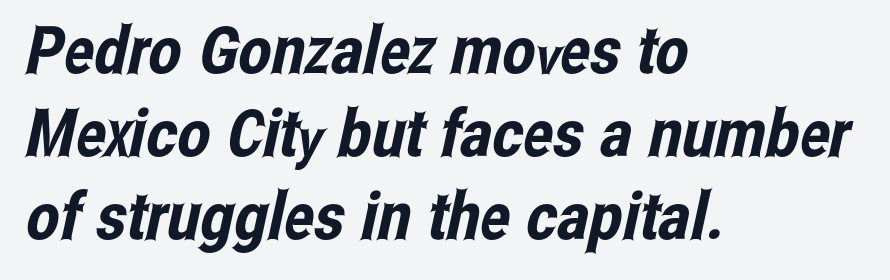
Each line starts at the same left margin while the right side varies. The block of text has a typical density, with ordinary space between rows. The space beneath each line is pristine and unruled. The gaps between neighbouring characters are ordinary and unremarkable.
